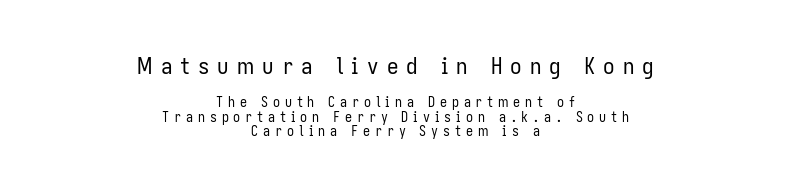
Lines of text with bare space underneath. Students, note that the glyphs here are deliberately spaced far apart. The letters stand upright; this is a roman face. Whoever set this made the first block the dominant, larger element. Reading down the block, each line starts at a different indent, mirrored at its end. The space between consecutive lines is stingy.
